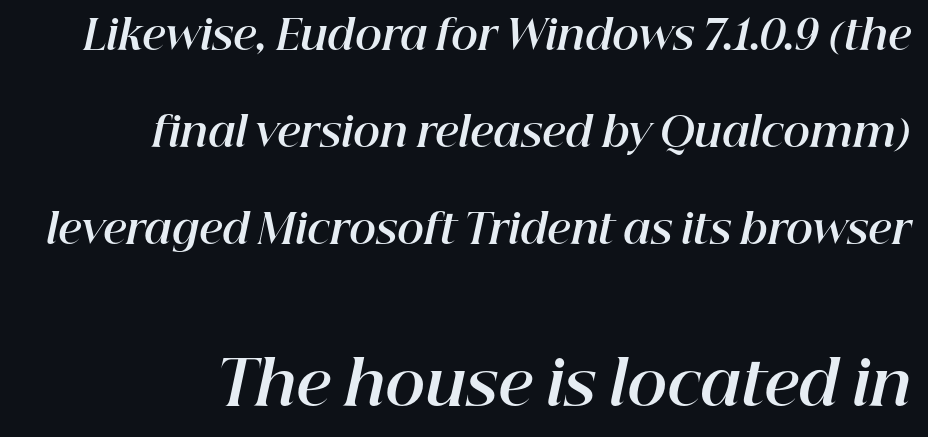
Q: Is the text bold? A: Yes.
Q: Is the text italic (slanted)? A: Yes, it leans right by about 12 degrees.
Q: Is the text underlined? A: No.
Q: How is the paragraph aligned? A: Right-aligned.
Q: Is the spacing between letters normal or unusually wide? A: Normal.
Q: Is the spacing between lines tight, normal or loose? A: Loose.
Q: Which block of text is set in a larger size, the first (top) or the second (bottom)? A: The second (bottom) one.
Q: Width (condensed, normal, or wide)? A: Normal.
Q: Stroke contrast? A: High.
Q: x-height? A: Medium.
Q: Monospaced? A: No.
